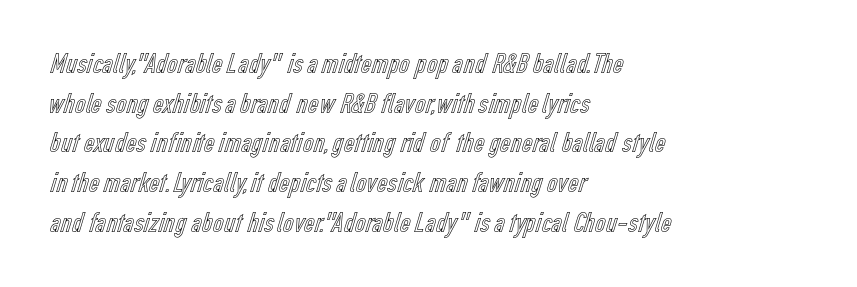
Q: Is the text italic (slanted)? A: Yes.
Q: Is the text underlined? A: No.
Q: How is the paragraph aligned? A: Left-aligned.
Q: Is the spacing between letters normal or unusually wide? A: Normal.
Q: Is the spacing between lines tight, normal or loose? A: Normal.
Q: Width (condensed, normal, or wide)? A: Condensed.
Q: x-height? A: Medium.
Q: Monospaced? A: No.
